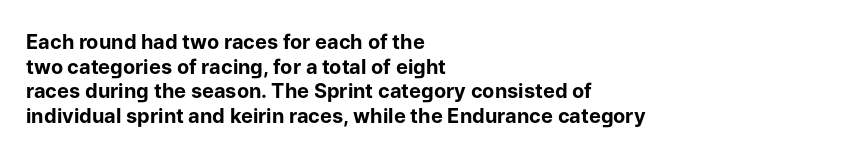
The image shows 20 px bold type, upright; set left-aligned, line spacing 1.23x, normal letter spacing, not underlined.
